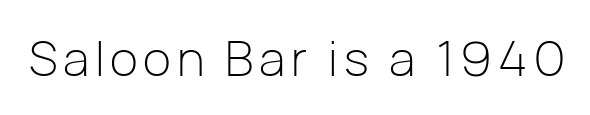
What kind of face is this? One without serifs — a sans. Words float on clear page, feet unadorned. The font's upright variant was chosen for this text. Weight: in the light-to-regular range. Do the characters align in a grid? No, the font is proportional.
